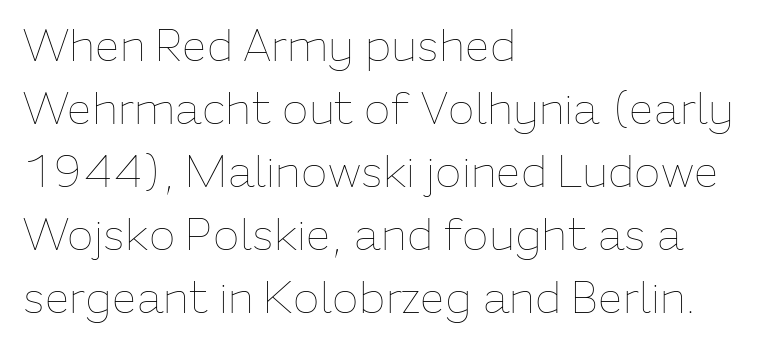
Q: Is the text bold? A: No.
Q: Is the text italic (slanted)? A: No, it is upright.
Q: Is the text underlined? A: No.
Q: How is the paragraph aligned? A: Left-aligned.
Q: Is the spacing between letters normal or unusually wide? A: Normal.
Q: Is the spacing between lines tight, normal or loose? A: Normal.
Q: Width (condensed, normal, or wide)? A: Normal.
Q: Stroke contrast? A: Low.
Q: x-height? A: Medium.
Q: Monospaced? A: No.
